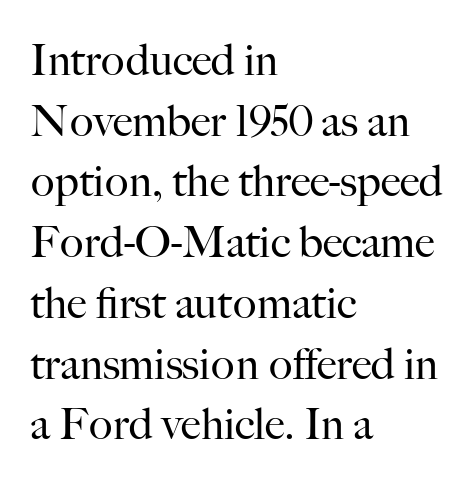
{"serif": "yes", "italic": "no", "bold": "no", "weight": "regular", "width": "normal", "stroke_contrast": "high", "x_height": "small", "monospaced": "no", "underline": "no", "align": "left", "line_spacing": "normal", "line_spacing_ratio": 1.38, "letter_spacing": "normal", "letter_spacing_em": 0.0, "glyph_px": 44}
